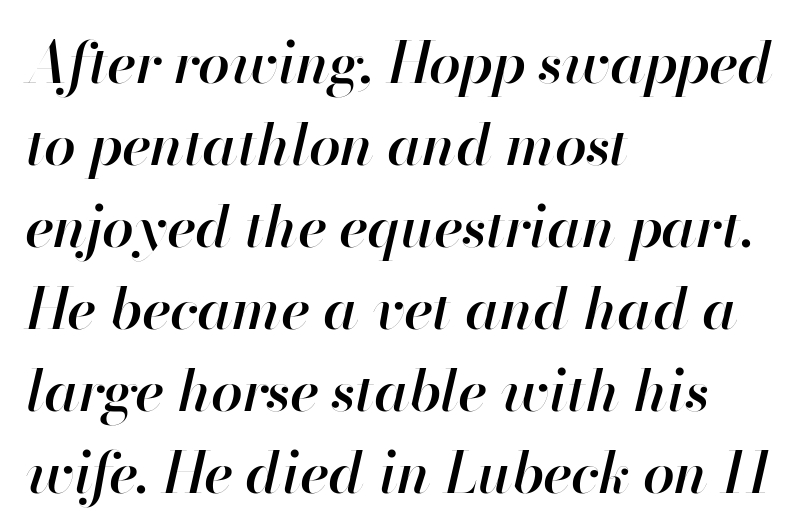
{"italic": "yes", "lean": "right", "slant_degrees": 13, "bold": "semi", "weight": "semibold", "width": "normal", "stroke_contrast": "high", "x_height": "small", "monospaced": "no", "underline": "no", "align": "left", "line_spacing": "normal", "line_spacing_ratio": 1.44, "letter_spacing": "normal", "letter_spacing_em": 0.0, "glyph_px": 57}
